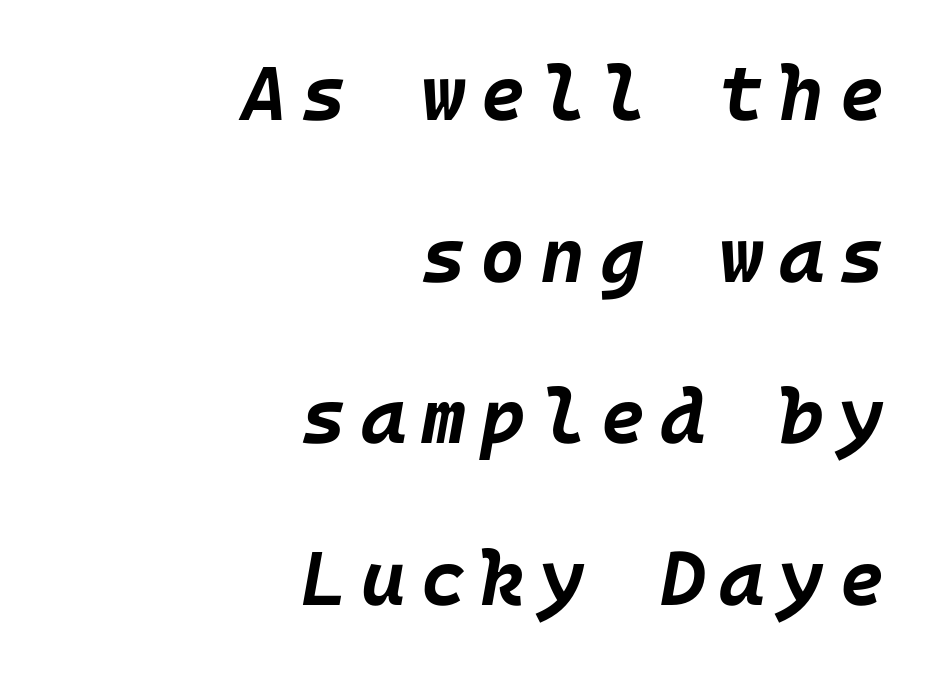
Every character sits at an angle, as italics do. Airy leading. Type without underlining. This is heavy type, rendered in bold. Every row of glyphs terminates at an identical x-position on the right.
